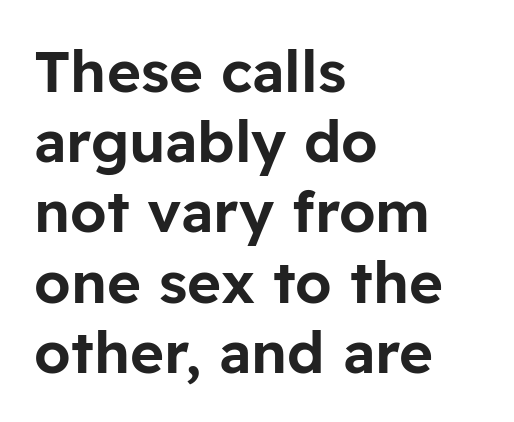
Q: Is the text italic (slanted)? A: No, it is upright.
Q: Is the typeface a serif or a sans-serif typeface? A: Sans-serif.
Q: Is the text underlined? A: No.
Q: How is the paragraph aligned? A: Left-aligned.
Q: Is the spacing between letters normal or unusually wide? A: Normal.
Q: Width (condensed, normal, or wide)? A: Normal.
Q: Stroke contrast? A: Low.
Q: x-height? A: Medium.
Q: Monospaced? A: No.
